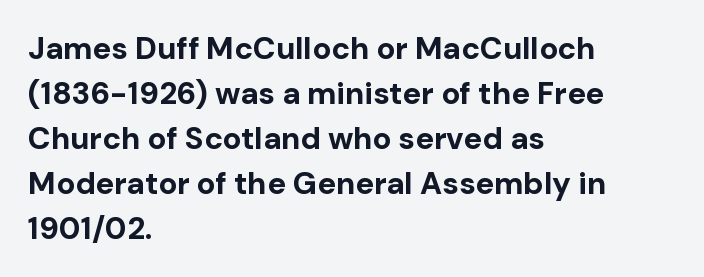
{"serif": "no", "italic": "no", "bold": "yes", "weight": "bold", "width": "normal", "stroke_contrast": "low", "x_height": "medium", "monospaced": "no", "underline": "no", "align": "left", "line_spacing": "normal", "line_spacing_ratio": 1.45, "letter_spacing": "normal", "letter_spacing_em": 0.0, "glyph_px": 31}
